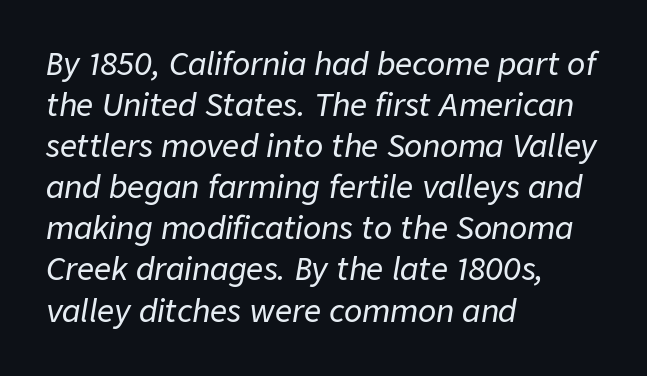
This sample has the flowing, uneven cadence of proportional lettering. Interline gaps are of average width in this sample. Only glyphs here, with clear space below each row. Would a proofreader flag this as italicized? Yes. These lines keep a tight, regular rhythm from letter to letter. The rag falls on the right side of this text block.
